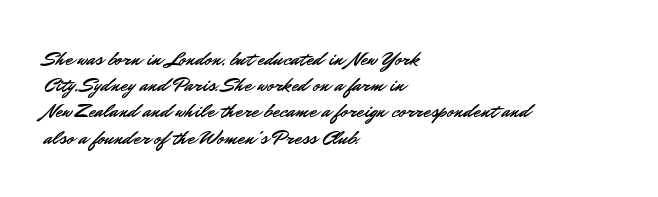
A typesetter would call this leading conventional body-copy spacing. This rendering uses left alignment, leaving the right contour irregular. The letterforms sit shoulder to shoulder at normal distance. Decoration check: the copy has no underline.
